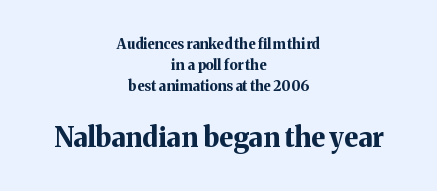
Thick stems and heavy bowls — unmistakably bold. The gaps between neighbouring characters are ordinary and unremarkable. Typesetter's note — lower block bumped up in size, upper block left smaller. If you drew a line through each stem, it would be perfectly vertical. Has an underline been added? It has not. These lines are centered, leaving both edges ragged.
